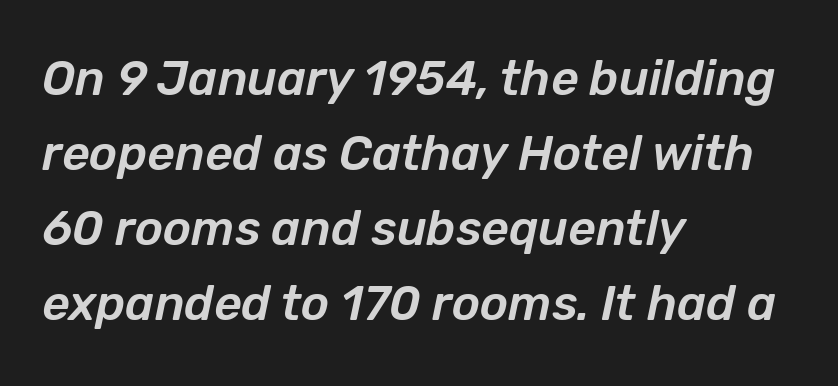
{"italic": "yes", "lean": "right", "slant_degrees": 12, "width": "normal", "stroke_contrast": "low", "x_height": "medium", "monospaced": "no", "underline": "no", "align": "left", "line_spacing": "normal", "line_spacing_ratio": 1.56, "letter_spacing": "normal", "letter_spacing_em": 0.0, "glyph_px": 48}
